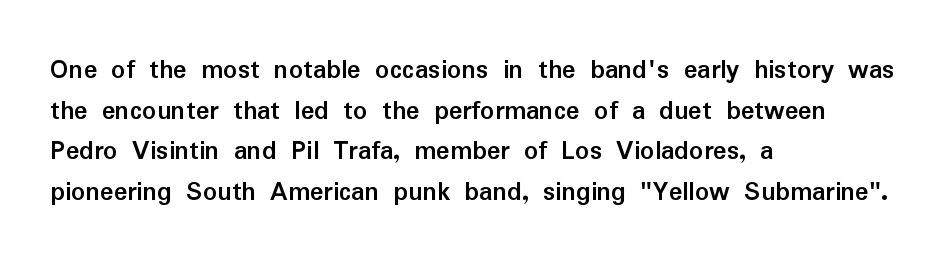
Q: Is the text bold? A: Yes.
Q: Is the text italic (slanted)? A: No, it is upright.
Q: Is the typeface a serif or a sans-serif typeface? A: Sans-serif.
Q: Is the text underlined? A: No.
Q: How is the paragraph aligned? A: Left-aligned.
Q: Is the spacing between letters normal or unusually wide? A: Normal.
Q: Is the spacing between lines tight, normal or loose? A: Normal.
Q: Width (condensed, normal, or wide)? A: Normal.
Q: Stroke contrast? A: Low.
Q: x-height? A: Medium.
Q: Monospaced? A: No.
